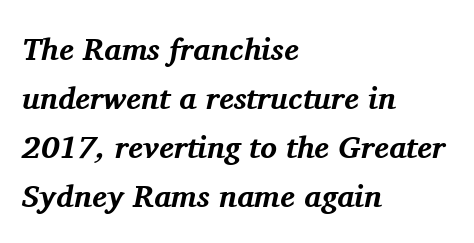
Q: Is the text bold? A: Yes.
Q: Is the text italic (slanted)? A: Yes, it leans right by about 11 degrees.
Q: Is the typeface a serif or a sans-serif typeface? A: Serif.
Q: Is the text underlined? A: No.
Q: How is the paragraph aligned? A: Left-aligned.
Q: Is the spacing between letters normal or unusually wide? A: Normal.
Q: Is the spacing between lines tight, normal or loose? A: Normal.
Q: Width (condensed, normal, or wide)? A: Normal.
Q: Stroke contrast? A: Medium.
Q: x-height? A: Medium.
Q: Monospaced? A: No.
